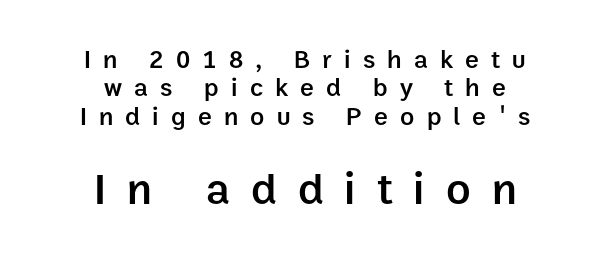
Q: Is the text bold? A: Semi-bold.
Q: Is the text italic (slanted)? A: No, it is upright.
Q: Is the typeface a serif or a sans-serif typeface? A: Sans-serif.
Q: Is the text underlined? A: No.
Q: How is the paragraph aligned? A: Centered.
Q: Is the spacing between letters normal or unusually wide? A: Unusually wide.
Q: Is the spacing between lines tight, normal or loose? A: Tight.
Q: Which block of text is set in a larger size, the first (top) or the second (bottom)? A: The second (bottom) one.
Q: Width (condensed, normal, or wide)? A: Normal.
Q: Stroke contrast? A: Low.
Q: x-height? A: Medium.
Q: Monospaced? A: No.
